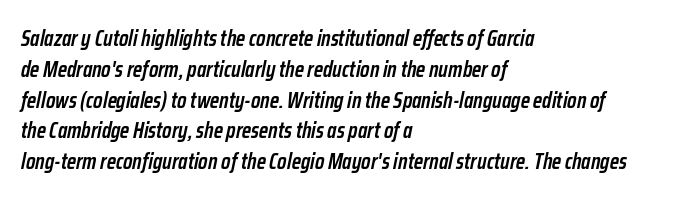
{"italic": "yes", "lean": "right", "slant_degrees": 12, "bold": "semi", "underline": "no", "align": "left", "line_spacing": "normal", "line_spacing_ratio": 1.4, "letter_spacing": "normal", "letter_spacing_em": 0.0, "glyph_px": 22}
